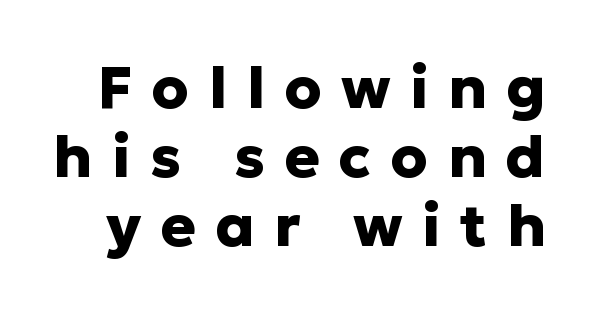
The image shows 59 px heavy sans-serif type, upright; set line spacing 1.17x, unusually wide letter spacing (+0.33 em), not underlined; low stroke contrast and a medium x-height.
